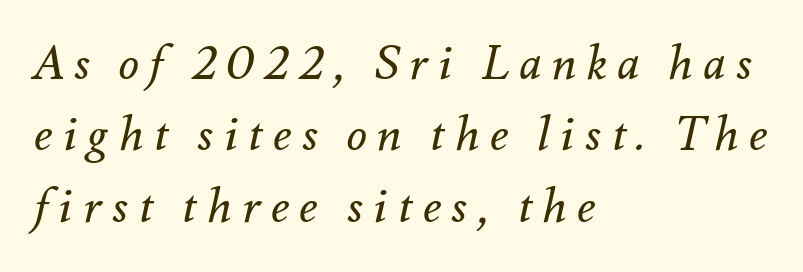
The image shows 47 px regular-weight type, italic (leaning right); set left-aligned, normal line spacing (1.52x), unusually wide letter spacing (+0.22 em), not underlined; medium stroke contrast and a small x-height.
